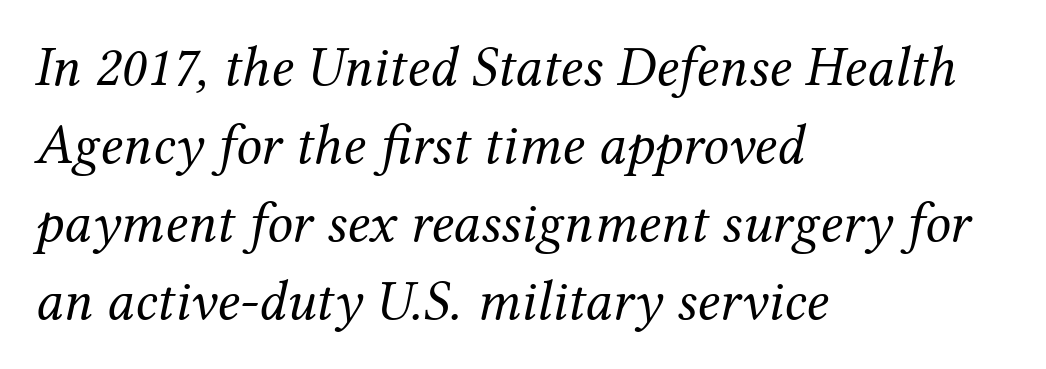
The image shows 57 px regular-weight serif type, italic (leaning right); set left-aligned, normal line spacing (1.37x), normal letter spacing, not underlined; medium stroke contrast and a medium x-height.
